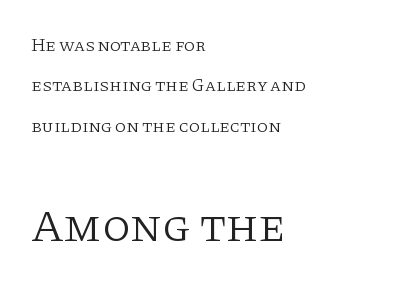
Q: Is the text bold? A: No.
Q: Is the text italic (slanted)? A: No, it is upright.
Q: Is the typeface a serif or a sans-serif typeface? A: Serif.
Q: Is the text underlined? A: No.
Q: How is the paragraph aligned? A: Left-aligned.
Q: Is the spacing between letters normal or unusually wide? A: Normal.
Q: Is the spacing between lines tight, normal or loose? A: Loose.
Q: Which block of text is set in a larger size, the first (top) or the second (bottom)? A: The second (bottom) one.
Q: Width (condensed, normal, or wide)? A: Normal.
Q: Stroke contrast? A: Low.
Q: x-height? A: Large.
Q: Monospaced? A: No.
